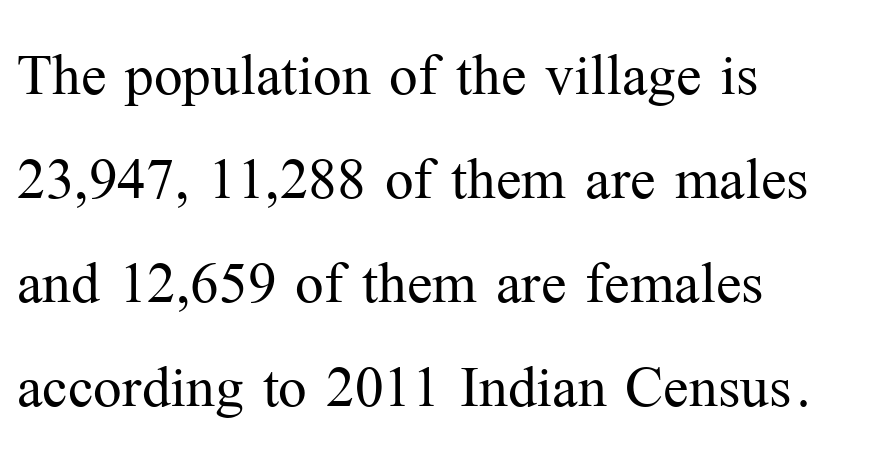
Glance below the letters and you will spot only blank space. The specimen reads as upright at a glance. The lines sit at an ordinary, default distance from one another. Short and long lines alike share a common starting point at left. Is the letter spacing exaggerated? No — it looks like the ordinary default.
